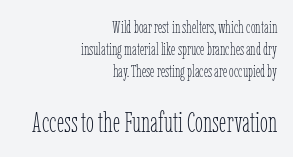
The text block is weighted toward the right margin, trailing off unevenly leftward. Tracking here is standard; glyphs follow each other at the usual distance. The letters look calm and open, with moderate or lighter stems. Which of the two is more prominent by size? The second, at the bottom. No italicization has been applied; the sample stays upright. Underlining? Definitely not there.
